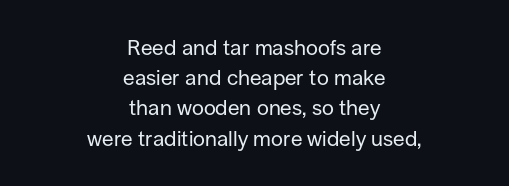
A bare baseline throughout the passage. Weight: in the light-to-regular range. This sample uses plain, unmodified letter spacing. The lettering holds an erect, upright posture throughout. Horizontally, the lines are justified to the midpoint only. Interline gaps are of average width in this sample.
